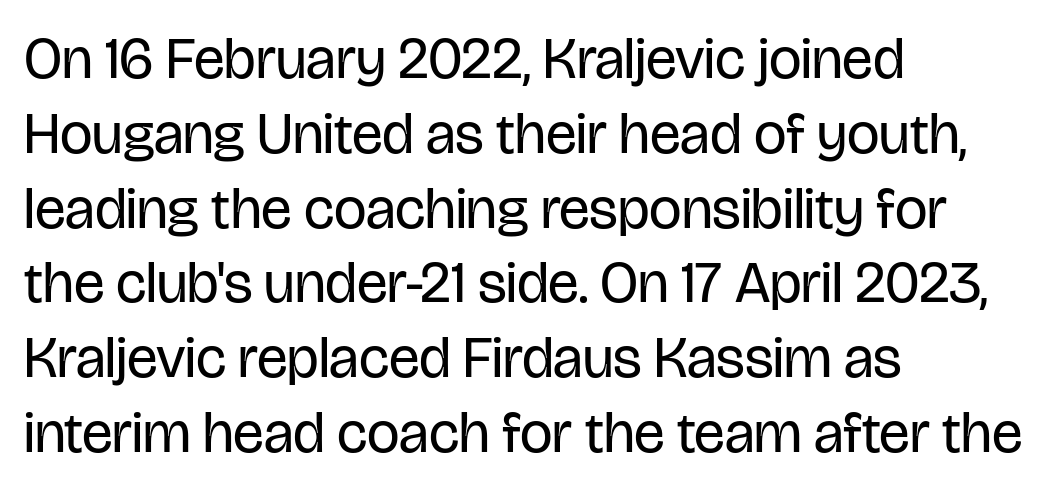
The image shows 58 px regular-weight, condensed sans-serif type, upright; set left-aligned, normal line spacing (1.29x), normal letter spacing, not underlined; low stroke contrast and a large x-height.
